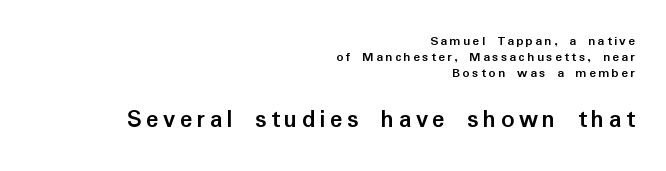
The image shows 26 px bold type, upright; set right-aligned, line spacing 1.16x, not underlined; the second (bottom) block is 1.86x larger.
